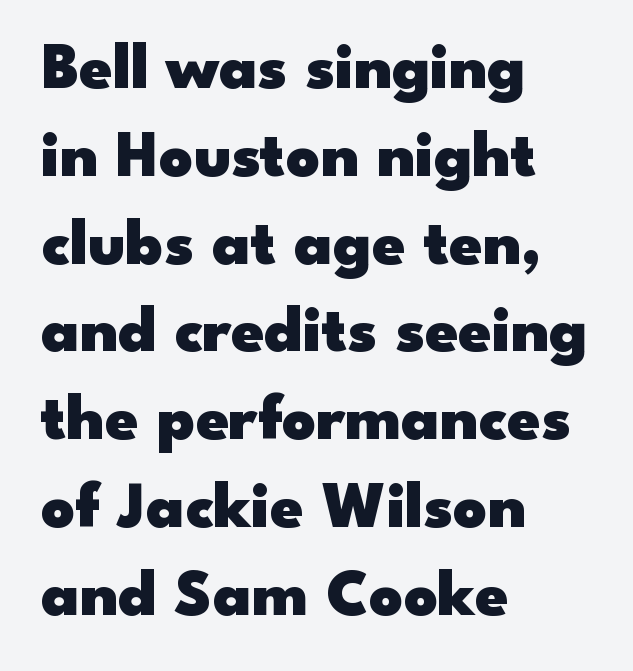
{"serif": "no", "italic": "no", "bold": "yes", "weight": "heavy", "width": "wide", "stroke_contrast": "low", "x_height": "small", "monospaced": "no", "underline": "no", "align": "left", "line_spacing": "normal", "line_spacing_ratio": 1.33, "letter_spacing": "normal", "letter_spacing_em": 0.0, "glyph_px": 66}
